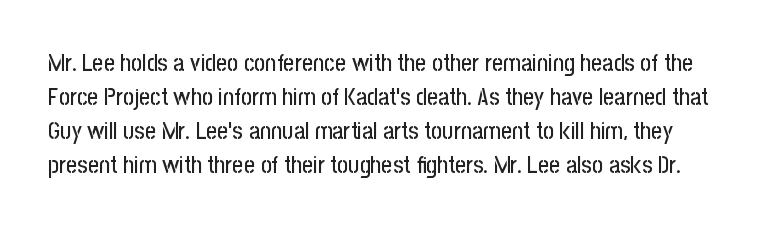
{"italic": "no", "underline": "no", "line_spacing": "normal", "line_spacing_ratio": 1.42, "letter_spacing": "normal", "letter_spacing_em": 0.0, "glyph_px": 24}
